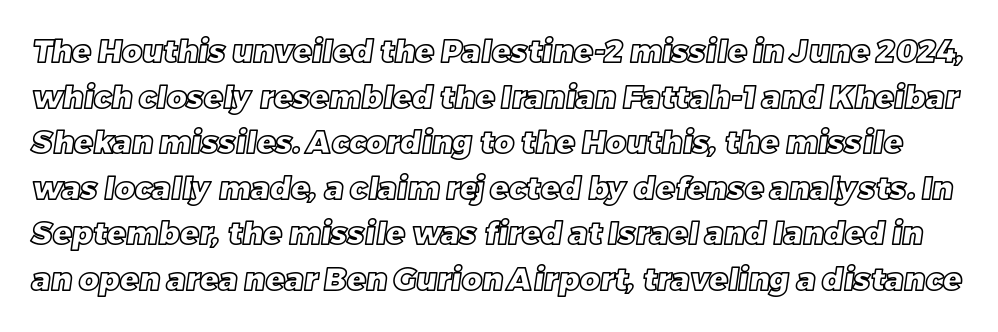
{"width": "normal", "x_height": "large", "monospaced": "no", "underline": "no", "line_spacing": "normal", "line_spacing_ratio": 1.47, "letter_spacing": "normal", "letter_spacing_em": 0.0, "glyph_px": 31}
